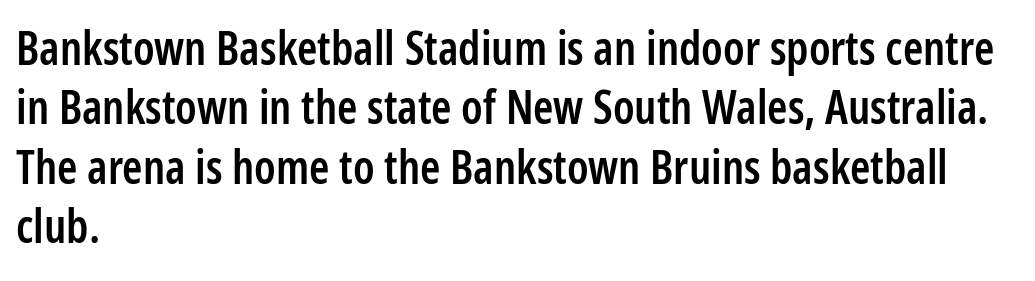
What's the leading like? Ordinary, nothing unusual. Ascenders rise straight up at ninety degrees. Letter spacing: default. The glyphs are unaccompanied by any horizontal stroke below them.
